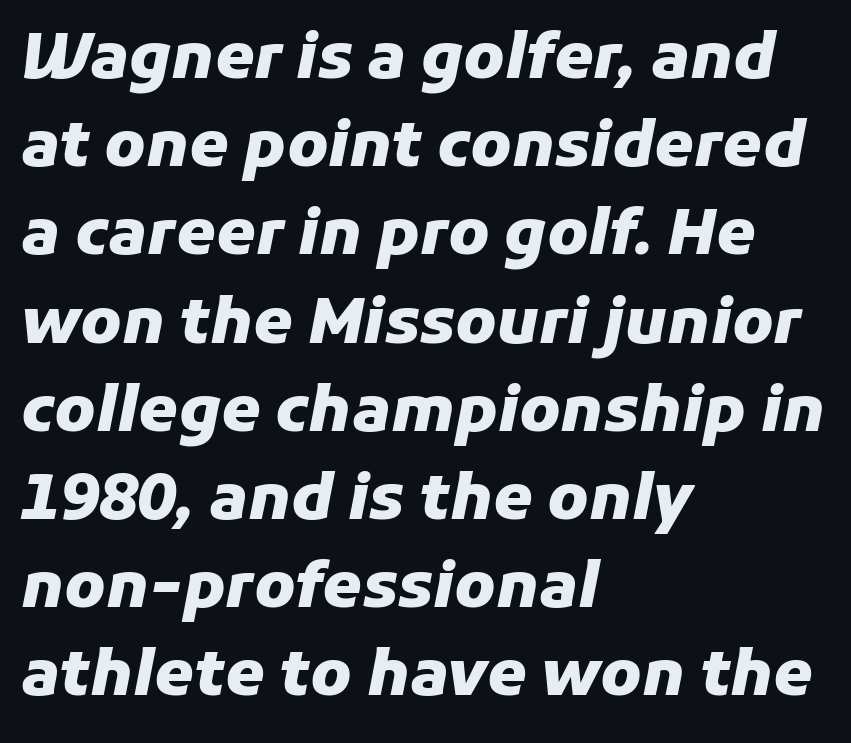
Descenders are the only things crossing below the line. The tracking reads as untouched default to a designer's eye. The rendering uses a moderate line-height, typical for paragraphs. The text carries the slant typical of an italic or oblique font. Each letter keeps its own natural width here, so spacing adapts to shape.
